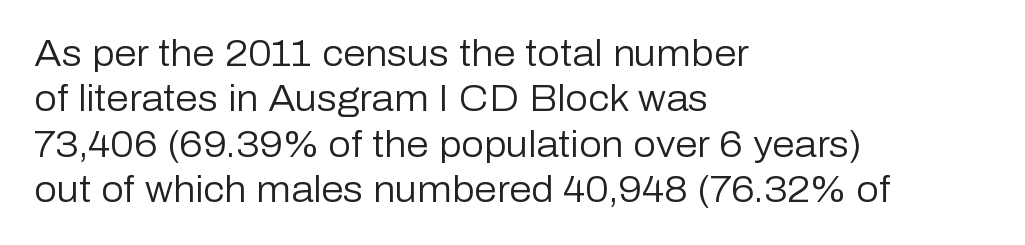
Q: Is the text bold? A: No.
Q: Is the text italic (slanted)? A: No, it is upright.
Q: Is the typeface a serif or a sans-serif typeface? A: Sans-serif.
Q: Is the text underlined? A: No.
Q: How is the paragraph aligned? A: Left-aligned.
Q: Is the spacing between letters normal or unusually wide? A: Normal.
Q: Is the spacing between lines tight, normal or loose? A: Normal.
Q: Width (condensed, normal, or wide)? A: Normal.
Q: Stroke contrast? A: Low.
Q: x-height? A: Medium.
Q: Monospaced? A: No.
